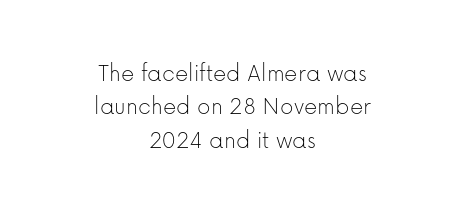
Q: Is the text bold? A: No.
Q: Is the text italic (slanted)? A: No, it is upright.
Q: Is the text underlined? A: No.
Q: How is the paragraph aligned? A: Centered.
Q: Is the spacing between letters normal or unusually wide? A: Normal.
Q: Is the spacing between lines tight, normal or loose? A: Normal.
